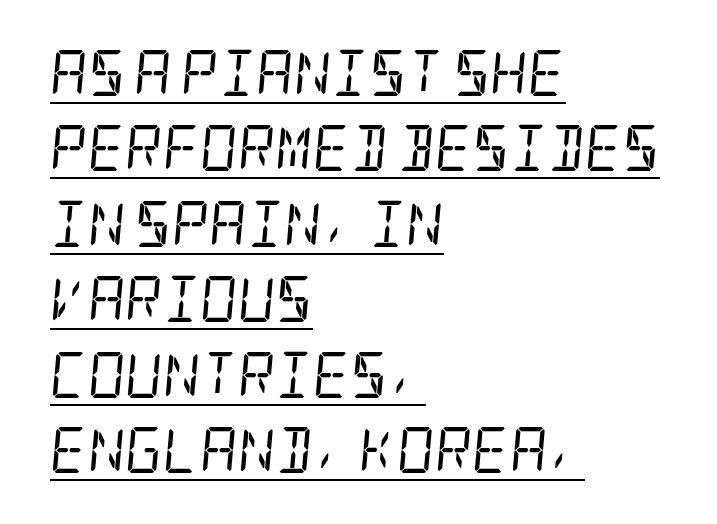
The image shows 46 px regular-weight, condensed serif type, italic (leaning right); set left-aligned, normal line spacing (1.64x), normal letter spacing, underlined; low stroke contrast and a large x-height.
